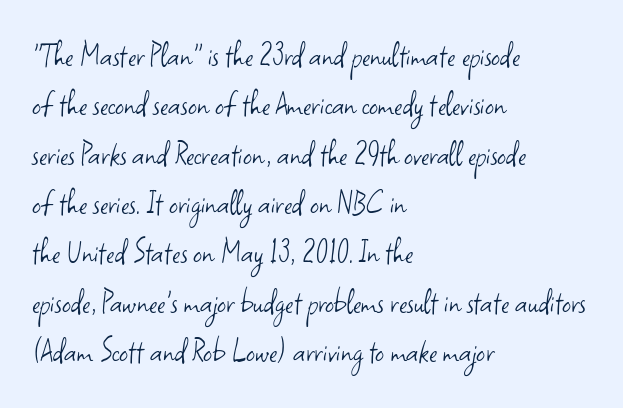
{"serif": "no", "bold": "no", "weight": "light", "width": "normal", "stroke_contrast": "low", "x_height": "small", "monospaced": "no", "underline": "no", "align": "left", "line_spacing": "normal", "line_spacing_ratio": 1.41, "letter_spacing": "normal", "letter_spacing_em": 0.0, "glyph_px": 35}
